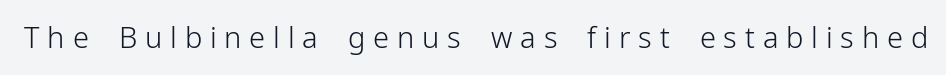
The line texture is sparse and dotted thanks to wide tracking. Rule under the text: the space is simply empty. This is roman type, the default non-slanted kind. To sum up the face: it is a sans, with no serifs.
